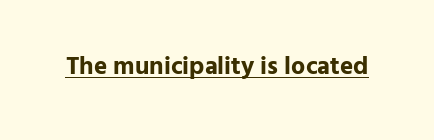
The face used here appears with an underline applied. Nope, not italic — everything's standing straight. This is heavy type, rendered in bold. Nobody touched the tracking dial on this one.
